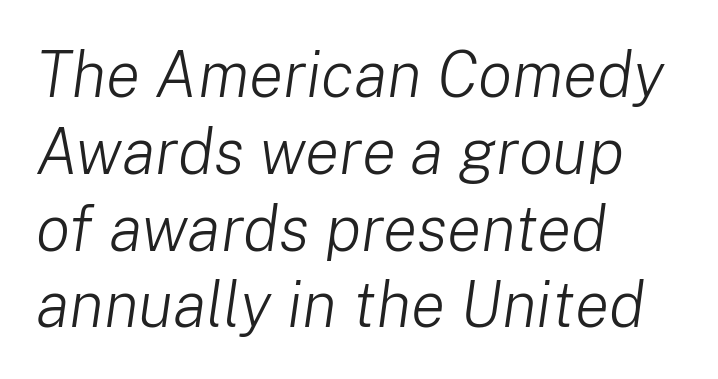
{"italic": "yes", "lean": "right", "slant_degrees": 8, "bold": "no", "weight": "light", "width": "normal", "stroke_contrast": "low", "x_height": "medium", "monospaced": "no", "underline": "no", "align": "left", "line_spacing_ratio": 1.2, "letter_spacing": "normal", "letter_spacing_em": 0.0, "glyph_px": 64}
